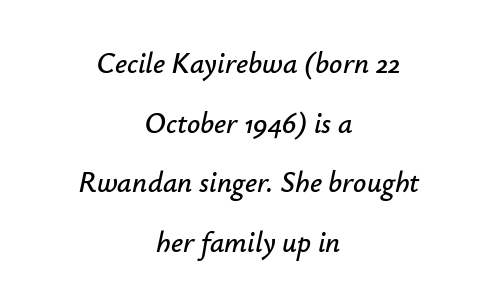
A typesetter would call this leading open, well beyond the default. Honestly, the letter spacing is just normal — you wouldn't notice it. Nobody drew a line under any word here. The rendering uses natural spacing where letterforms have individual widths. The lines are quadded center. Italic: yes, the glyphs are oblique.
